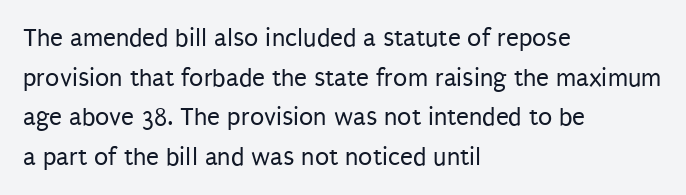
{"italic": "no", "bold": "no", "underline": "no", "align": "left", "line_spacing": "normal", "line_spacing_ratio": 1.52, "letter_spacing": "normal", "letter_spacing_em": 0.0, "glyph_px": 26}
